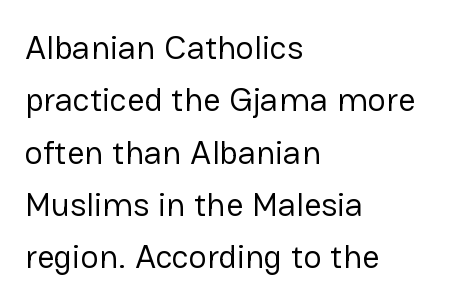
Does the type have serifs? No, each stem ends abruptly. The face used here is proportionally spaced, like ordinary book or web type. Summary of weight: not heavy and not bold. The passage is arranged the way most books set body copy — flush left. The vertical gap from one line to the next is medium.
